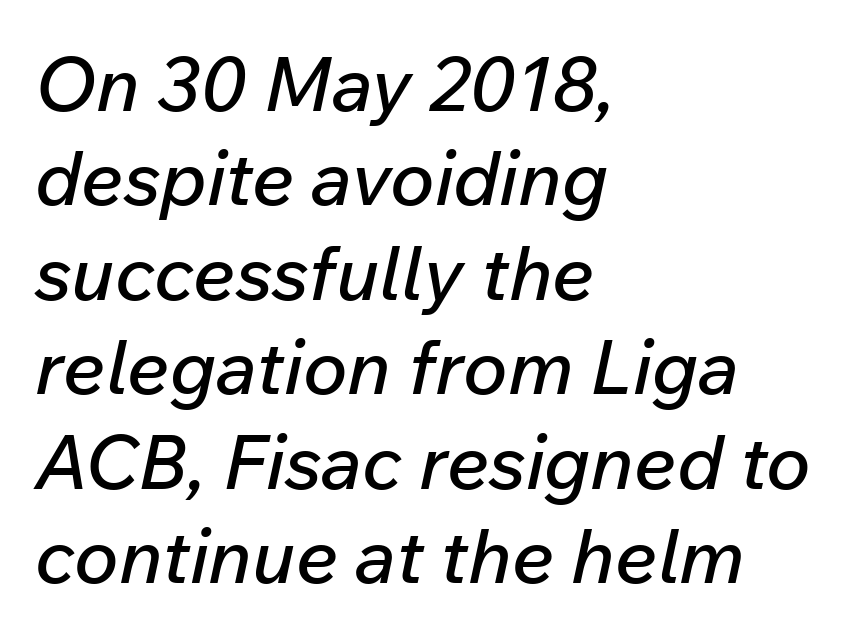
Q: Is the text italic (slanted)? A: Yes, it leans right by about 12 degrees.
Q: Is the text underlined? A: No.
Q: How is the paragraph aligned? A: Left-aligned.
Q: Is the spacing between letters normal or unusually wide? A: Normal.
Q: Is the spacing between lines tight, normal or loose? A: Normal.
Q: Width (condensed, normal, or wide)? A: Normal.
Q: Stroke contrast? A: Low.
Q: x-height? A: Medium.
Q: Monospaced? A: No.
